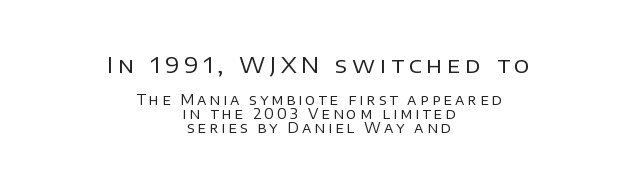
The image shows 22 px text type, upright; set centered, tight line spacing (1.01x), unusually wide letter spacing (+0.22 em), not underlined; the first (top) block is 1.57x larger.
